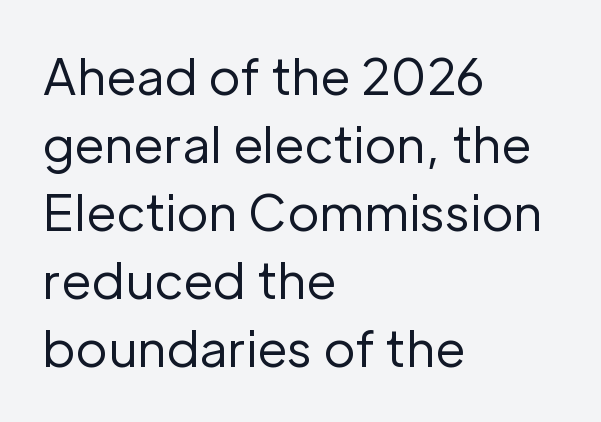
Line starts are locked; line ends wander. Words float on clear page, feet unadorned. Stroke thickness stays within the range of a standard reading face or lighter. Do the characters align in a grid? No, the font is proportional. The rendering uses a moderate line-height, typical for paragraphs.
